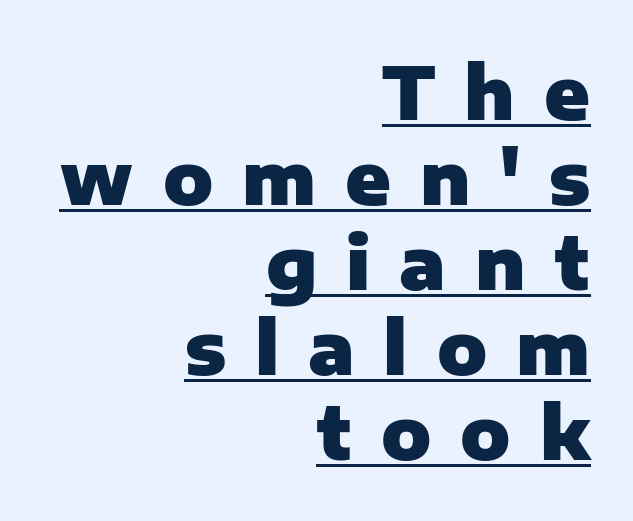
The image shows 74 px heavy sans-serif type, upright; set right-aligned, tight line spacing (1.15x), unusually wide letter spacing (+0.39 em), underlined; low stroke contrast and a medium x-height.
